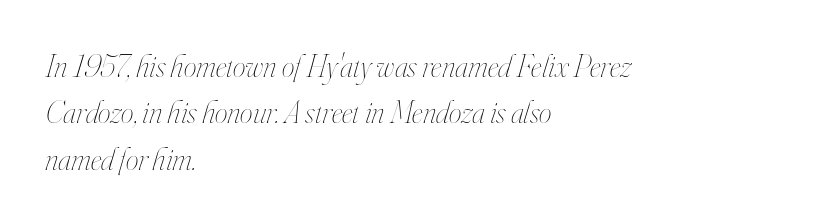
The space between consecutive lines is moderate. This reads as an unemphasized weight, regular at the heaviest. The rendering applies a slant to the glyphs. Type without underlining.
